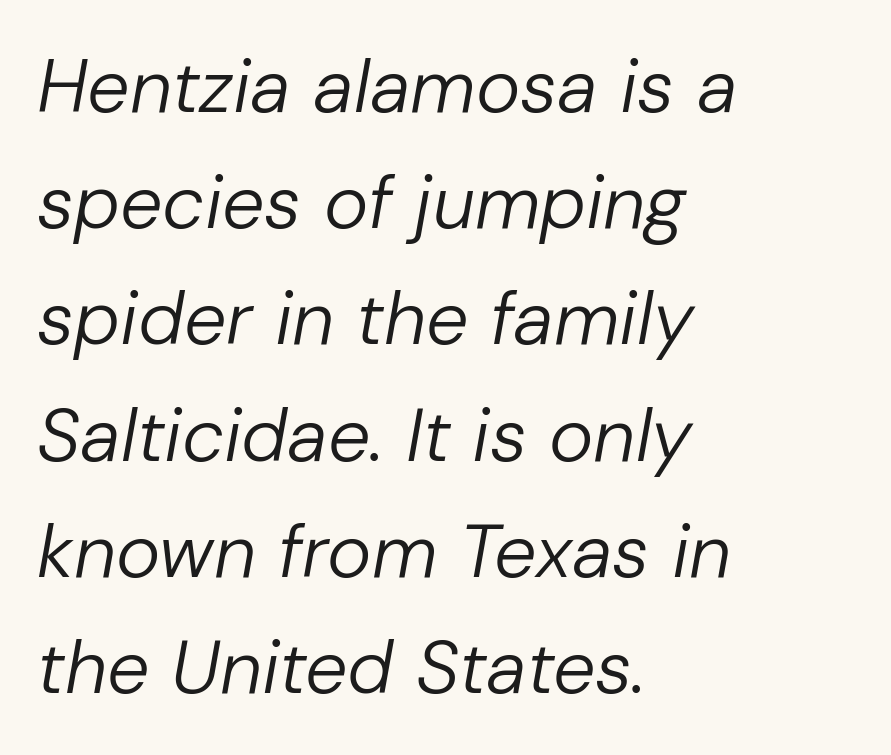
The image shows 75 px regular-weight type, italic (leaning right); set left-aligned, normal line spacing (1.55x), normal letter spacing, not underlined; low stroke contrast and a medium x-height.
